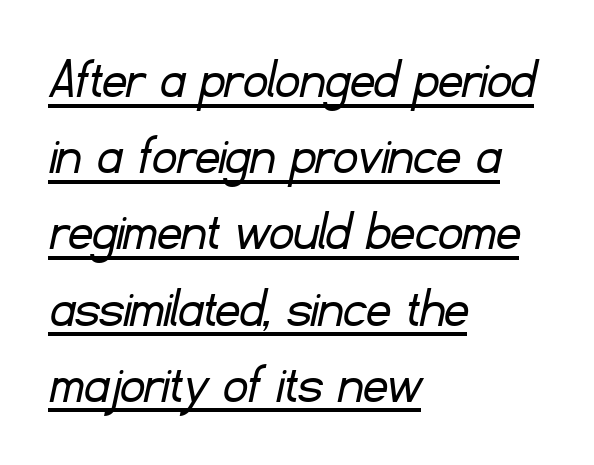
Q: Is the text bold? A: No.
Q: Is the typeface a serif or a sans-serif typeface? A: Sans-serif.
Q: Is the text underlined? A: Yes.
Q: How is the paragraph aligned? A: Left-aligned.
Q: Is the spacing between letters normal or unusually wide? A: Normal.
Q: Is the spacing between lines tight, normal or loose? A: Normal.
Q: Width (condensed, normal, or wide)? A: Normal.
Q: Stroke contrast? A: Low.
Q: x-height? A: Small.
Q: Monospaced? A: No.
